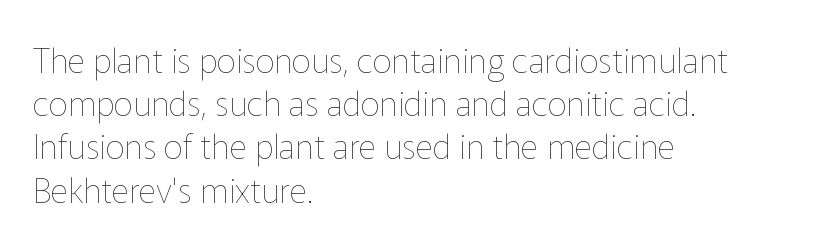
{"italic": "no", "bold": "no", "weight": "thin", "width": "normal", "stroke_contrast": "low", "x_height": "medium", "monospaced": "no", "underline": "no", "align": "left", "line_spacing": "normal", "line_spacing_ratio": 1.27, "letter_spacing": "normal", "letter_spacing_em": 0.0, "glyph_px": 34}
